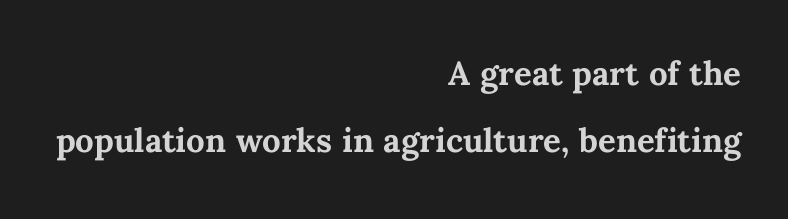
{"italic": "no", "bold": "yes", "weight": "bold", "width": "normal", "stroke_contrast": "medium", "x_height": "medium", "monospaced": "no", "underline": "no", "align": "right", "line_spacing": "loose", "line_spacing_ratio": 2.03, "letter_spacing": "normal", "letter_spacing_em": 0.0, "glyph_px": 33}
